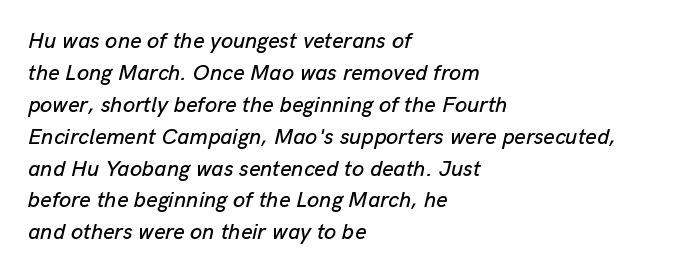
The vertical gap from one line to the next is medium. Honestly, the letter spacing is just normal — you wouldn't notice it. No word sits above an underline. The lines are quadded left.
